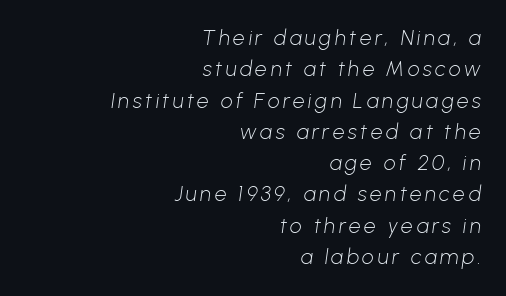
Q: Is the text bold? A: No.
Q: Is the text underlined? A: No.
Q: How is the paragraph aligned? A: Right-aligned.
Q: Is the spacing between lines tight, normal or loose? A: Normal.
